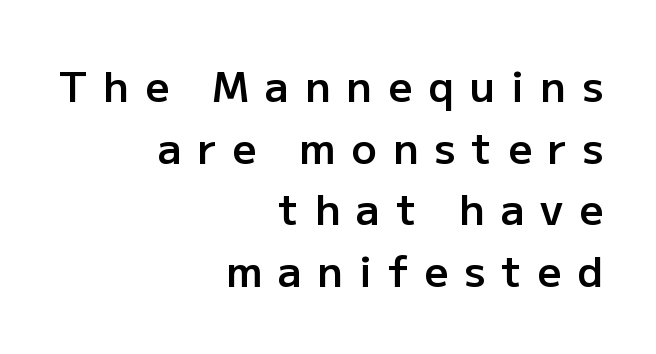
The image shows 42 px semibold sans-serif type, upright; set right-aligned, normal line spacing (1.47x), unusually wide letter spacing (+0.38 em), not underlined; low stroke contrast and a medium x-height.
